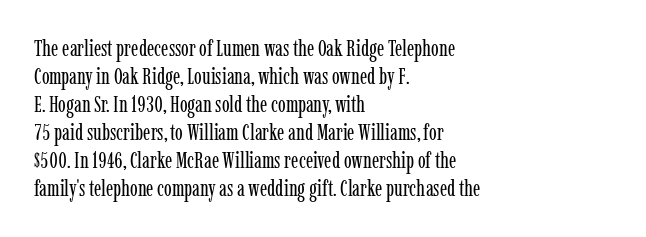
Every stem runs plumb, perpendicular to the baseline. Layout note: lines flush left. Decoration check: the copy has no underline. Short note: letters normally spaced.
